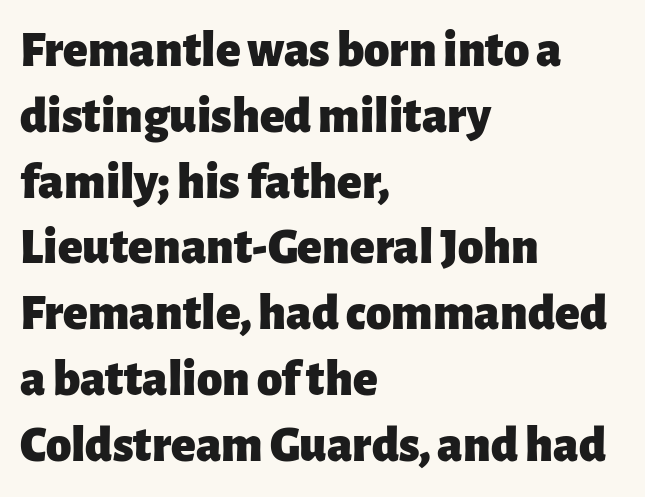
The image shows 51 px heavy sans-serif type, upright; set left-aligned, normal line spacing (1.29x), normal letter spacing, not underlined; low stroke contrast and a medium x-height.
